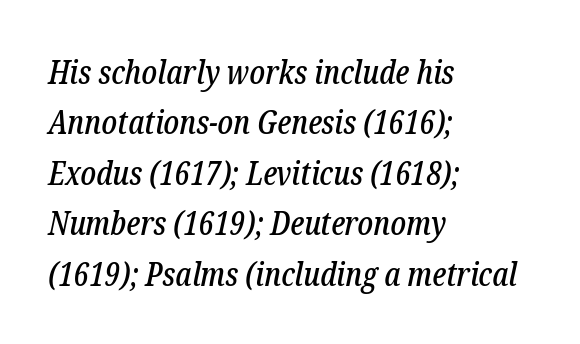
Quick note: interline space is typical. Underline: absent. Line starts are locked; line ends wander. The rendering uses natural spacing where letterforms have individual widths.
